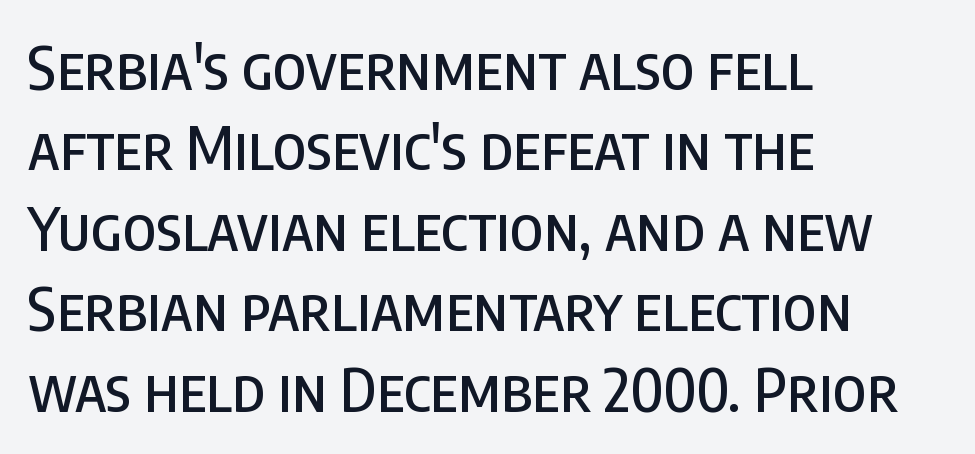
{"serif": "no", "italic": "no", "width": "condensed", "stroke_contrast": "low", "x_height": "large", "monospaced": "no", "underline": "no", "align": "left", "line_spacing": "normal", "line_spacing_ratio": 1.34, "letter_spacing": "normal", "letter_spacing_em": 0.0, "glyph_px": 60}
